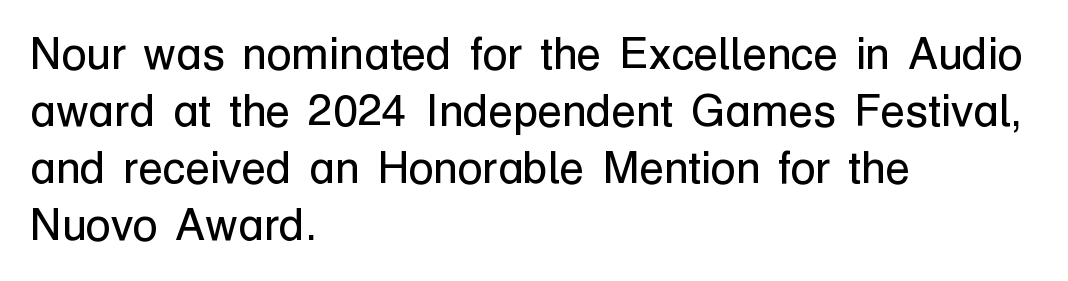
Q: Is the text bold? A: No.
Q: Is the text italic (slanted)? A: No, it is upright.
Q: Is the typeface a serif or a sans-serif typeface? A: Sans-serif.
Q: Is the text underlined? A: No.
Q: How is the paragraph aligned? A: Left-aligned.
Q: Is the spacing between letters normal or unusually wide? A: Normal.
Q: Is the spacing between lines tight, normal or loose? A: Normal.
Q: Width (condensed, normal, or wide)? A: Normal.
Q: Stroke contrast? A: Low.
Q: x-height? A: Medium.
Q: Monospaced? A: No.
